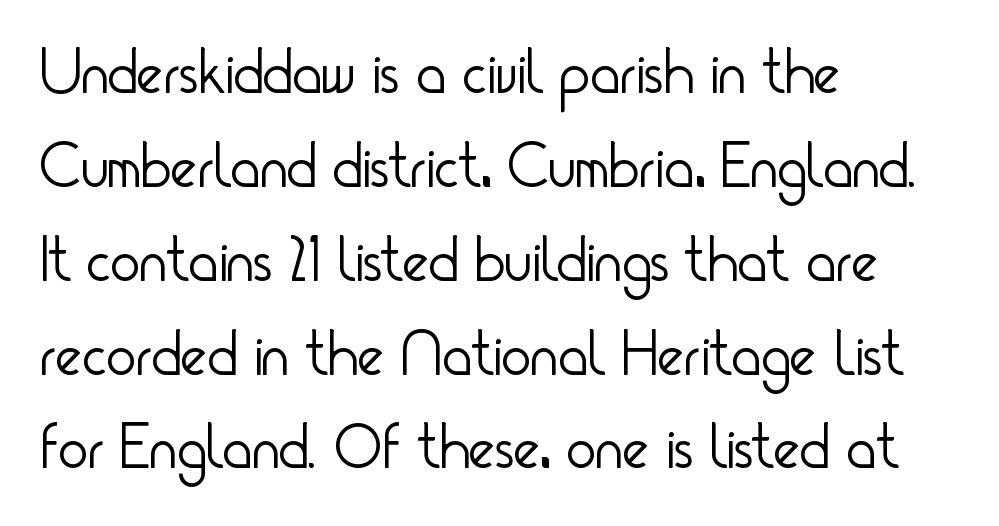
{"serif": "no", "italic": "no", "bold": "no", "weight": "light", "width": "condensed", "stroke_contrast": "low", "x_height": "small", "monospaced": "no", "underline": "no", "align": "left", "line_spacing": "normal", "line_spacing_ratio": 1.49, "letter_spacing": "normal", "letter_spacing_em": 0.0, "glyph_px": 63}
